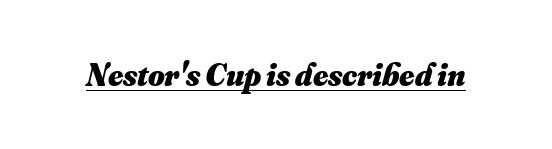
Observe the ordinary spacing: letters are neighbours, not strangers. Glance below the letters and you will spot a drawn line. The face used here has the dense, thick strokes of a bold. Each letter keeps its own natural width here, so spacing adapts to shape.
